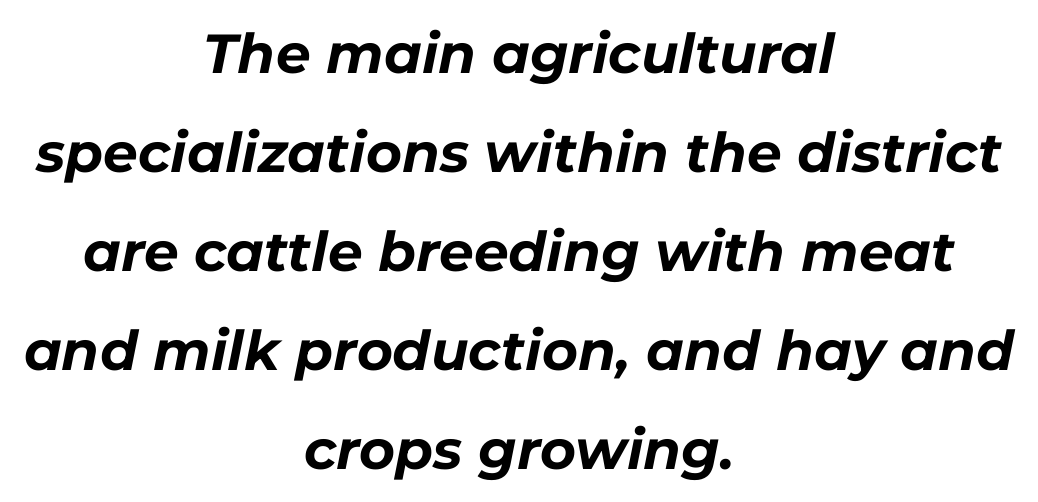
Here the designer chose a conventional face with non-uniform glyph widths. Tall strokes in this sample are angled rather than plumb. This sample is center-justified, so both line endings float freely. The space directly below the letters is spotless. How are the letters spaced? Ordinarily, with no added tracking.
